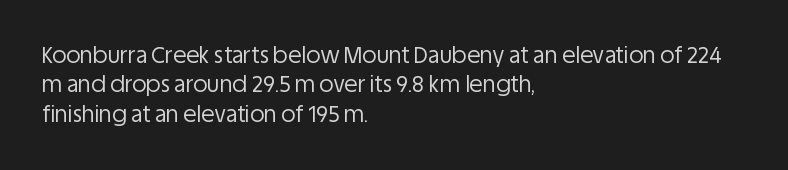
Q: Is the text bold? A: No.
Q: Is the text italic (slanted)? A: No, it is upright.
Q: Is the text underlined? A: No.
Q: How is the paragraph aligned? A: Left-aligned.
Q: Is the spacing between letters normal or unusually wide? A: Normal.
Q: Is the spacing between lines tight, normal or loose? A: Normal.
